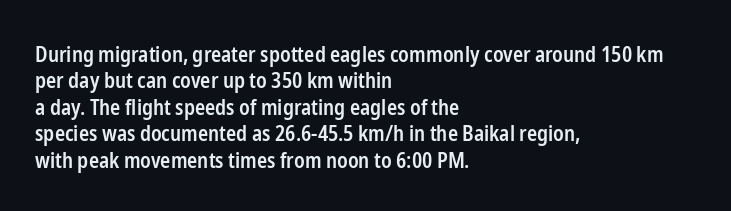
Its strokes are somewhat broadened, the hallmark of semibold type. Notice how descenders clear the ascenders below comfortably — that's standard leading. The letters stand straight up with perfectly vertical stems. Compared with a centered layout, this one pins lines to the left instead.
